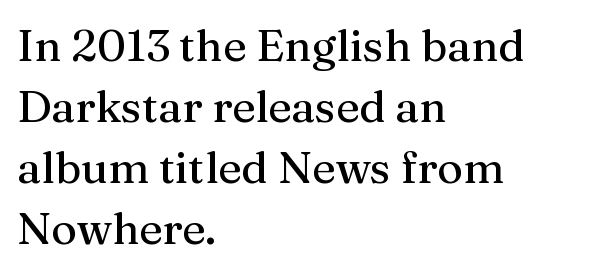
The image shows 44 px serif type, upright; set left-aligned, normal line spacing (1.39x), normal letter spacing, not underlined; medium stroke contrast and a medium x-height.
